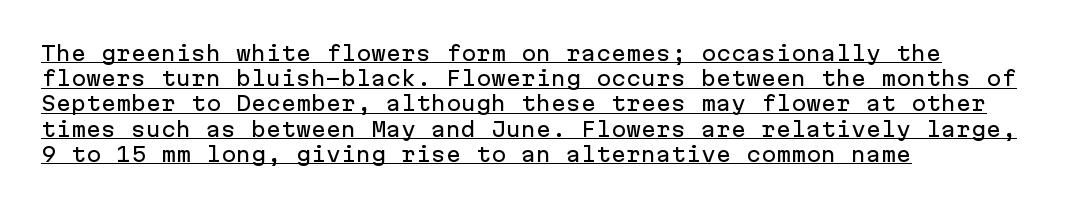
Q: Is the text italic (slanted)? A: No, it is upright.
Q: Is the text underlined? A: Yes.
Q: How is the paragraph aligned? A: Left-aligned.
Q: Is the spacing between letters normal or unusually wide? A: Normal.
Q: Is the spacing between lines tight, normal or loose? A: Normal.
